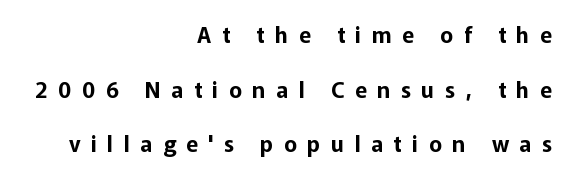
{"italic": "no", "underline": "no", "align": "right", "line_spacing": "loose", "line_spacing_ratio": 2.48, "letter_spacing": "wide", "letter_spacing_em": 0.48, "glyph_px": 22}
